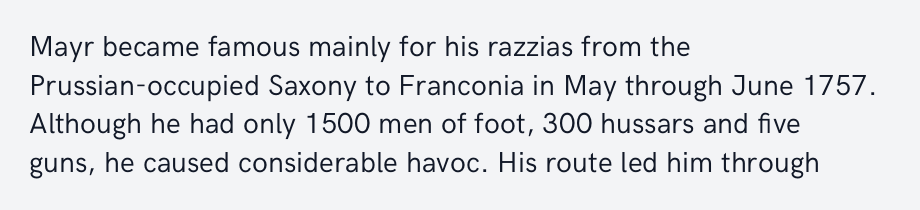
Proportional: the letters do not fall into vertical columns. The font family rendered here belongs to the sans-serif group. Does the copy run flush right? No — it runs flush left. The type is set solid horizontally, with unmodified tracking.
